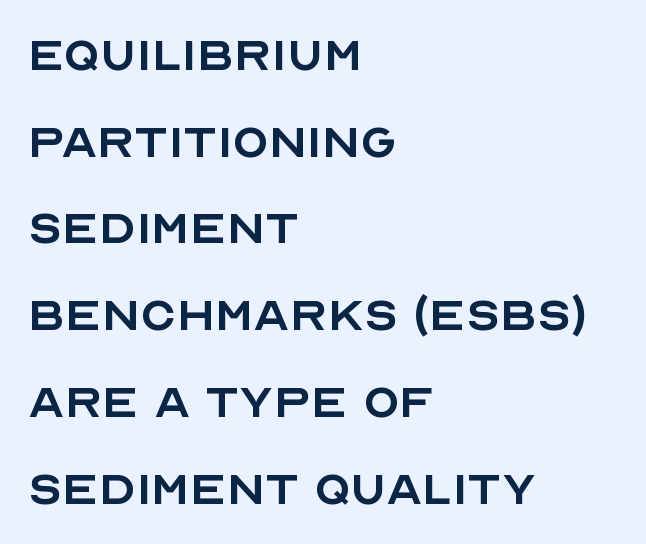
Q: Is the text bold? A: No.
Q: Is the text italic (slanted)? A: No, it is upright.
Q: Is the typeface a serif or a sans-serif typeface? A: Sans-serif.
Q: Is the text underlined? A: No.
Q: How is the paragraph aligned? A: Left-aligned.
Q: Is the spacing between letters normal or unusually wide? A: Normal.
Q: Is the spacing between lines tight, normal or loose? A: Normal.
Q: Width (condensed, normal, or wide)? A: Normal.
Q: x-height? A: Large.
Q: Monospaced? A: No.
